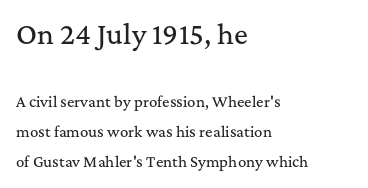
The image shows 26 px text type, upright; set left-aligned, loose line spacing (2.14x), normal letter spacing, not underlined; the first (top) block is 1.86x larger.
